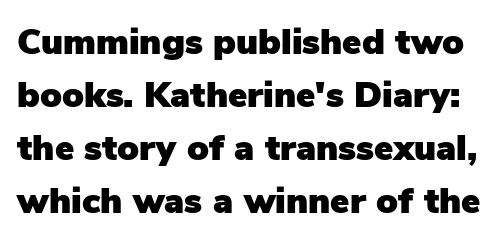
Q: Is the text italic (slanted)? A: No, it is upright.
Q: Is the typeface a serif or a sans-serif typeface? A: Sans-serif.
Q: Is the text underlined? A: No.
Q: Is the spacing between letters normal or unusually wide? A: Normal.
Q: Is the spacing between lines tight, normal or loose? A: Normal.
Q: Width (condensed, normal, or wide)? A: Normal.
Q: Stroke contrast? A: Low.
Q: x-height? A: Medium.
Q: Monospaced? A: No.
